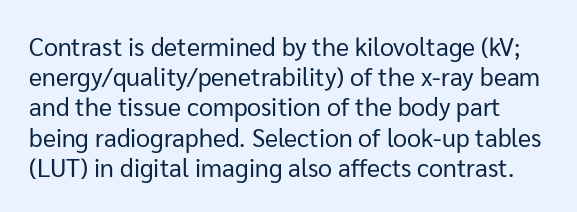
Q: Is the text bold? A: No.
Q: Is the text italic (slanted)? A: No, it is upright.
Q: Is the text underlined? A: No.
Q: Is the spacing between letters normal or unusually wide? A: Normal.
